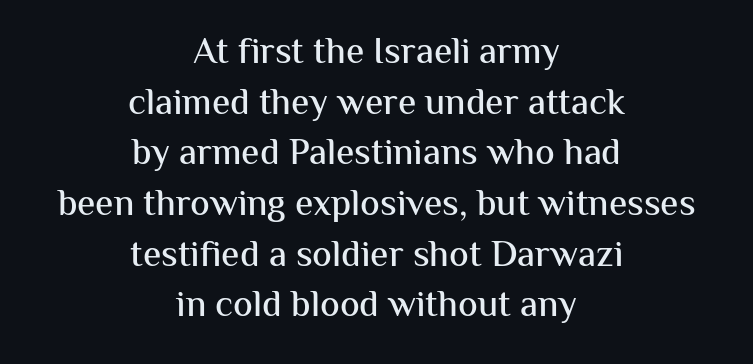
Lines of text with bare space underneath. The face used here is proportionally spaced, like ordinary book or web type. Italic: no, the glyphs are upright roman. Is there much room between lines? A standard amount, neither cramped nor airy. This rendering leaves character spacing at its baseline value. Notice how the passage keeps no hard edge, just a central spine.
